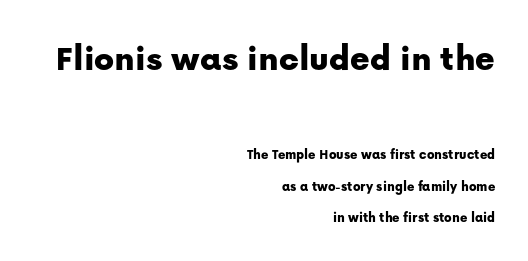
Between these two stacked blocks, the higher one wins on size. The leading is generous, giving the passage an open texture. Any mark beneath the type? The region is blank. Nobody touched the tracking dial on this one.
